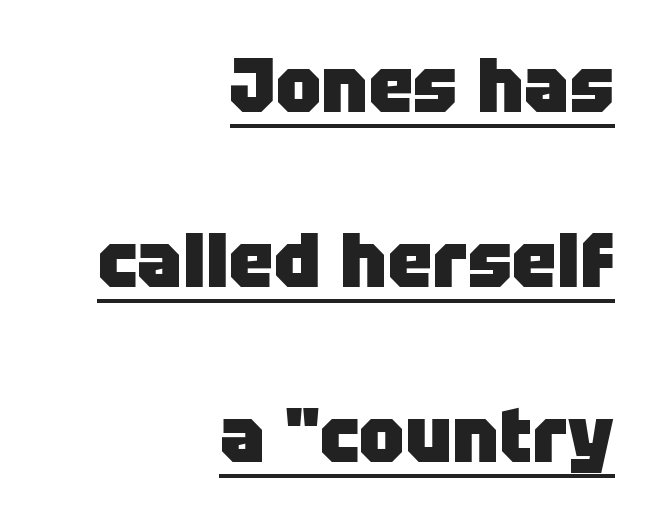
Q: Is the text bold? A: Yes.
Q: Is the text italic (slanted)? A: No, it is upright.
Q: Is the typeface a serif or a sans-serif typeface? A: Sans-serif.
Q: Is the text underlined? A: Yes.
Q: How is the paragraph aligned? A: Right-aligned.
Q: Is the spacing between letters normal or unusually wide? A: Normal.
Q: Is the spacing between lines tight, normal or loose? A: Loose.
Q: Width (condensed, normal, or wide)? A: Normal.
Q: Stroke contrast? A: Low.
Q: x-height? A: Large.
Q: Monospaced? A: No.
